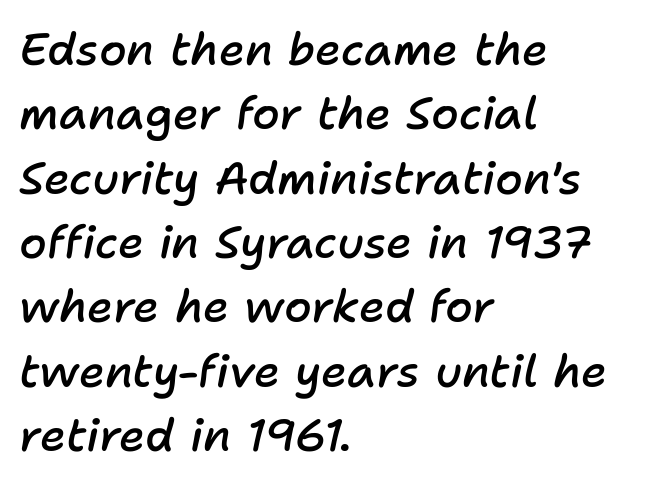
The axis of the letterforms is tilted away from vertical. Type without underlining. This sample is left-justified, so line endings fall wherever the words run out. A normal amount of white space separates one row of letters from the next. The letters are semibold — heavier than regular but short of a full bold. The line texture is even and compact thanks to regular tracking.
